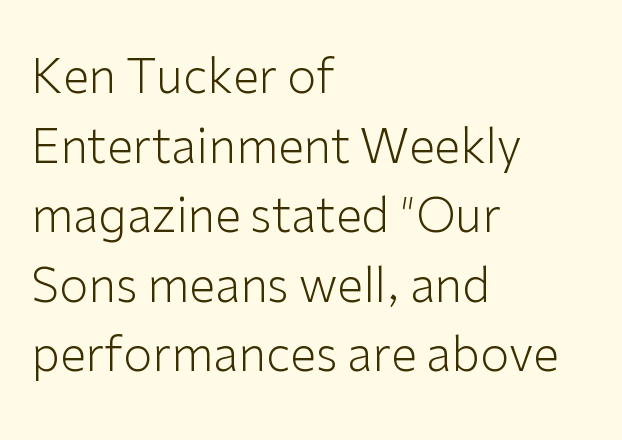
{"serif": "no", "italic": "no", "bold": "no", "weight": "light", "width": "normal", "stroke_contrast": "low", "x_height": "medium", "monospaced": "no", "underline": "no", "align": "left", "line_spacing": "normal", "line_spacing_ratio": 1.48, "letter_spacing": "normal", "letter_spacing_em": 0.0, "glyph_px": 47}
